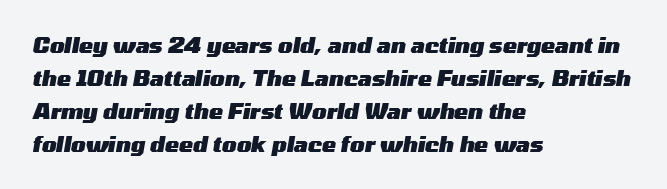
The image shows 21 px bold type, italic (leaning right); set left-aligned, normal line spacing (1.57x), normal letter spacing, not underlined.
